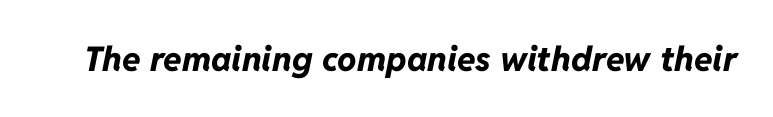
Q: Is the text bold? A: Yes.
Q: Is the text italic (slanted)? A: Yes, it leans right by about 11 degrees.
Q: Is the text underlined? A: No.
Q: Is the spacing between letters normal or unusually wide? A: Normal.
Q: Width (condensed, normal, or wide)? A: Normal.
Q: Stroke contrast? A: Low.
Q: x-height? A: Medium.
Q: Monospaced? A: No.
